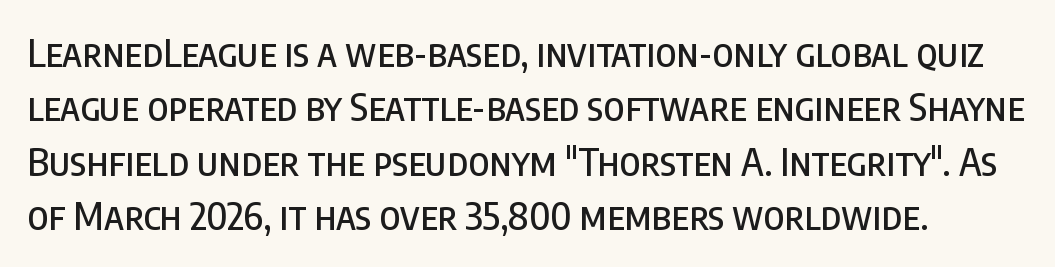
Q: Is the text italic (slanted)? A: No, it is upright.
Q: Is the typeface a serif or a sans-serif typeface? A: Sans-serif.
Q: Is the text underlined? A: No.
Q: Is the spacing between letters normal or unusually wide? A: Normal.
Q: Is the spacing between lines tight, normal or loose? A: Normal.
Q: Width (condensed, normal, or wide)? A: Condensed.
Q: Stroke contrast? A: Low.
Q: x-height? A: Large.
Q: Monospaced? A: No.
